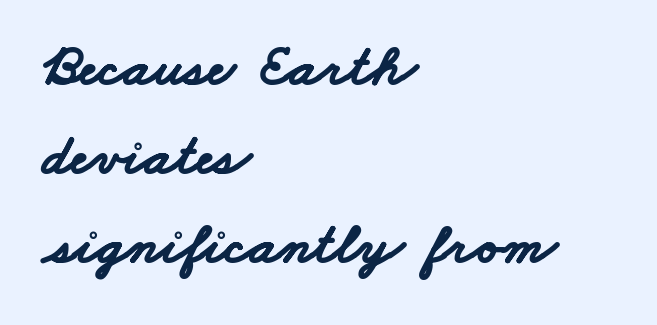
Q: Is the text bold? A: Yes.
Q: Is the typeface a serif or a sans-serif typeface? A: Sans-serif.
Q: Is the text underlined? A: No.
Q: How is the paragraph aligned? A: Left-aligned.
Q: Is the spacing between letters normal or unusually wide? A: Normal.
Q: Is the spacing between lines tight, normal or loose? A: Normal.
Q: Width (condensed, normal, or wide)? A: Wide.
Q: Stroke contrast? A: Low.
Q: x-height? A: Small.
Q: Monospaced? A: No.
